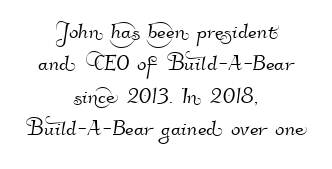
Are there feet on the stems? There aren't — it's a sans. The strip under each line holds only bare page. No extra tracking has been applied to these lines. Every row of glyphs is offset so its center matches the block's center. Varying glyph widths throughout — classic text-font behaviour.
